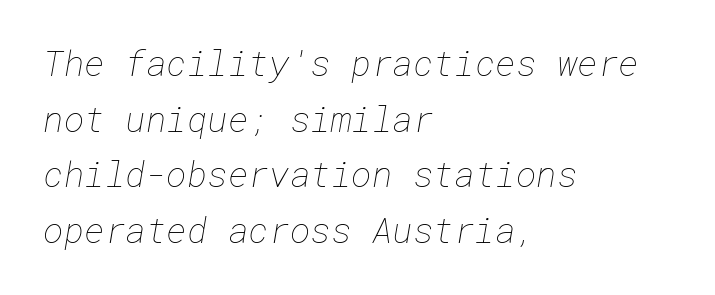
Q: Is the text bold? A: No.
Q: Is the text underlined? A: No.
Q: How is the paragraph aligned? A: Left-aligned.
Q: Is the spacing between letters normal or unusually wide? A: Normal.
Q: Is the spacing between lines tight, normal or loose? A: Normal.
Q: Width (condensed, normal, or wide)? A: Normal.
Q: Stroke contrast? A: Low.
Q: x-height? A: Medium.
